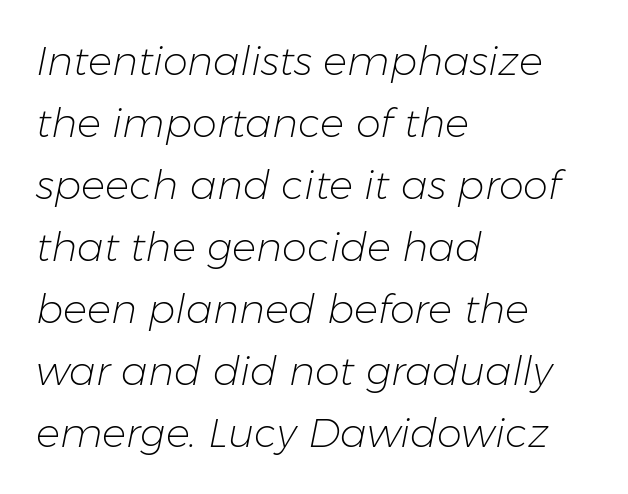
The image shows 40 px light type, italic (leaning right); set left-aligned, normal line spacing (1.55x), normal letter spacing, not underlined; low stroke contrast and a medium x-height.
